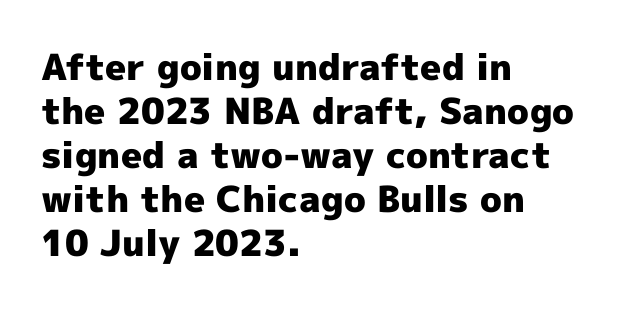
The image shows 36 px heavy sans-serif type, upright; set left-aligned, line spacing 1.22x, normal letter spacing, not underlined; a medium x-height.
